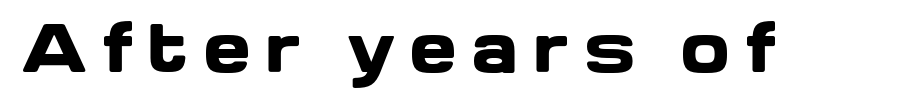
The image shows 64 px heavy, wide sans-serif type, upright; set unusually wide letter spacing (+0.2 em), not underlined; low stroke contrast and a medium x-height.
